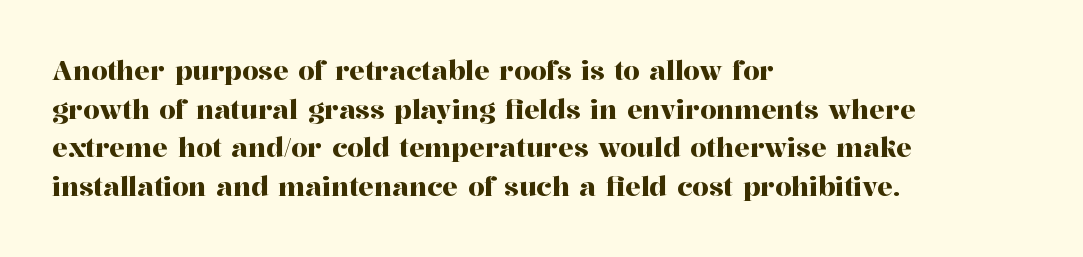
Q: Is the text italic (slanted)? A: No, it is upright.
Q: Is the text underlined? A: No.
Q: How is the paragraph aligned? A: Left-aligned.
Q: Is the spacing between letters normal or unusually wide? A: Normal.
Q: Is the spacing between lines tight, normal or loose? A: Normal.
